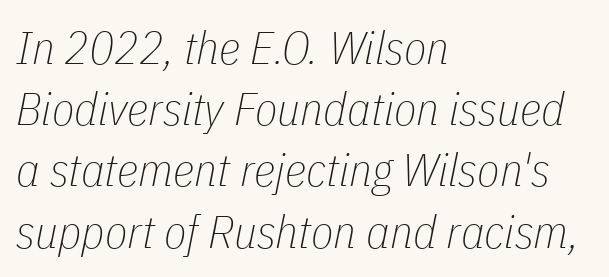
The image shows 46 px thin, condensed type, italic (leaning right); set left-aligned, normal line spacing (1.33x), normal letter spacing, not underlined; low stroke contrast and a medium x-height.
